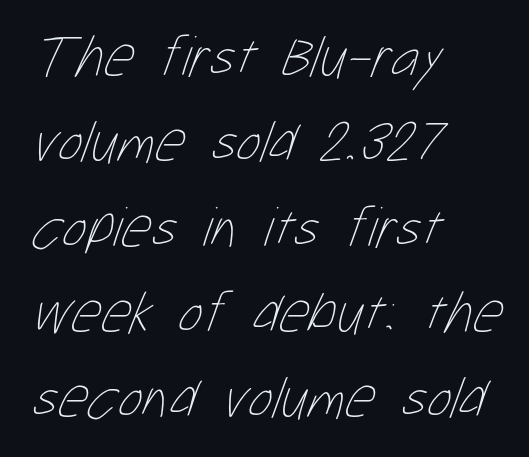
The image shows 58 px thin, condensed type; set left-aligned, normal line spacing (1.47x), normal letter spacing, not underlined; low stroke contrast and a medium x-height.
